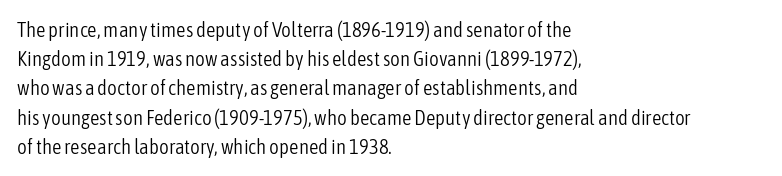
The image shows 21 px text type, upright; set left-aligned, normal line spacing (1.39x), normal letter spacing, not underlined.
